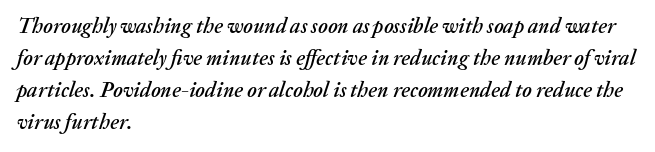
Q: Is the text italic (slanted)? A: Yes, it leans right by about 20 degrees.
Q: Is the text underlined? A: No.
Q: How is the paragraph aligned? A: Left-aligned.
Q: Is the spacing between letters normal or unusually wide? A: Normal.
Q: Is the spacing between lines tight, normal or loose? A: Normal.
